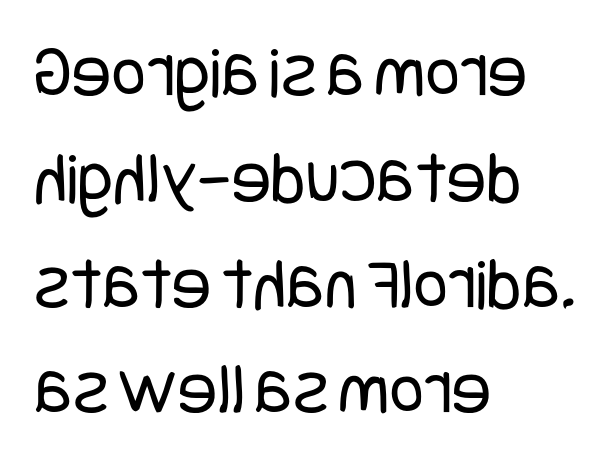
The image shows 74 px regular-weight, condensed sans-serif type, upright; set left-aligned, normal line spacing (1.43x), normal letter spacing, not underlined; low stroke contrast and a large x-height.
